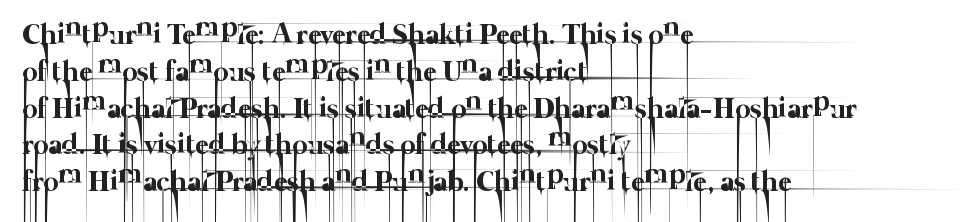
Successive baselines arrive at the customary interval. The font sits on the lighter half of the weight spectrum, regular included. These lines are rendered in a variable-pitch font. Glyph-to-glyph distance matches everyday printed text. Descenders are the only things crossing below the line.
